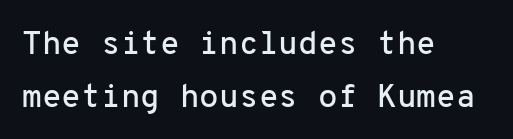
Q: Is the text italic (slanted)? A: No, it is upright.
Q: Is the typeface a serif or a sans-serif typeface? A: Sans-serif.
Q: Is the text underlined? A: No.
Q: How is the paragraph aligned? A: Left-aligned.
Q: Is the spacing between letters normal or unusually wide? A: Normal.
Q: Is the spacing between lines tight, normal or loose? A: Normal.
Q: Width (condensed, normal, or wide)? A: Normal.
Q: Stroke contrast? A: Low.
Q: x-height? A: Medium.
Q: Monospaced? A: Yes.
